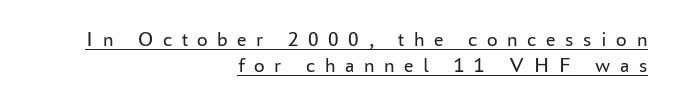
The image shows 21 px text type, upright; set right-aligned, normal line spacing (1.26x), unusually wide letter spacing (+0.46 em), underlined.
